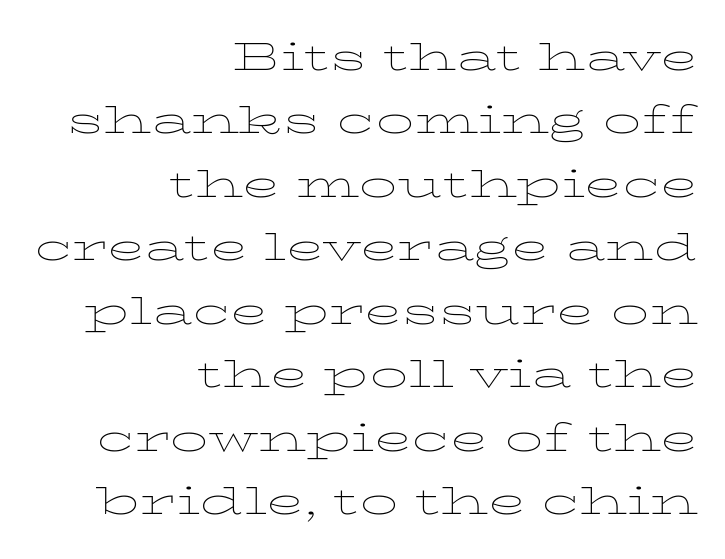
Q: Is the text bold? A: No.
Q: Is the text italic (slanted)? A: No, it is upright.
Q: Is the typeface a serif or a sans-serif typeface? A: Serif.
Q: Is the text underlined? A: No.
Q: How is the paragraph aligned? A: Right-aligned.
Q: Is the spacing between letters normal or unusually wide? A: Normal.
Q: Is the spacing between lines tight, normal or loose? A: Normal.
Q: Width (condensed, normal, or wide)? A: Wide.
Q: Stroke contrast? A: Low.
Q: x-height? A: Medium.
Q: Monospaced? A: No.
